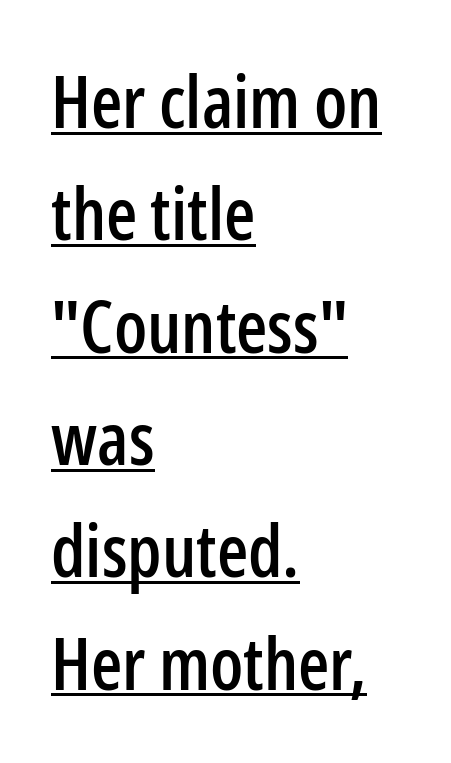
{"serif": "no", "italic": "no", "width": "condensed", "stroke_contrast": "low", "x_height": "medium", "monospaced": "no", "underline": "yes", "align": "left", "line_spacing": "normal", "line_spacing_ratio": 1.56, "letter_spacing": "normal", "letter_spacing_em": 0.0, "glyph_px": 72}
